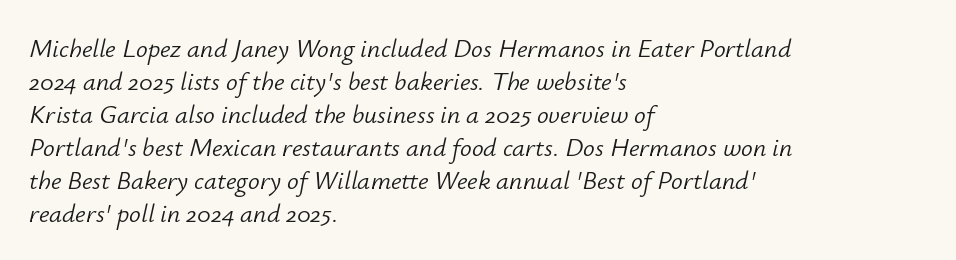
{"italic": "yes", "lean": "right", "slant_degrees": 12, "bold": "no", "underline": "no", "align": "left", "line_spacing": "normal", "line_spacing_ratio": 1.27, "letter_spacing": "normal", "letter_spacing_em": 0.0, "glyph_px": 26}
